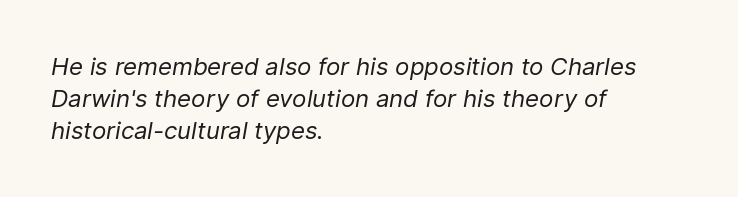
Q: Is the text bold? A: No.
Q: Is the text italic (slanted)? A: Yes, it leans right by about 9 degrees.
Q: Is the text underlined? A: No.
Q: How is the paragraph aligned? A: Left-aligned.
Q: Is the spacing between letters normal or unusually wide? A: Normal.
Q: Is the spacing between lines tight, normal or loose? A: Normal.
